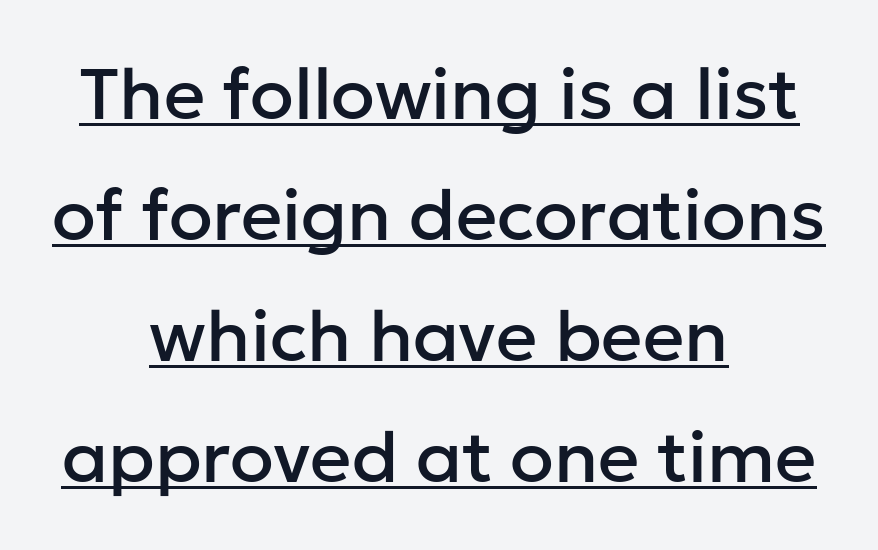
Is the letter spacing exaggerated? No — it looks like the ordinary default. These lines are rendered in a variable-pitch font. The passage shown stacks its lines at a standard gap. Are there feet on the stems? There aren't — it's a sans. Decoration check: the copy is underlined. This rendering uses center alignment, leaving both contours irregular but symmetric.
